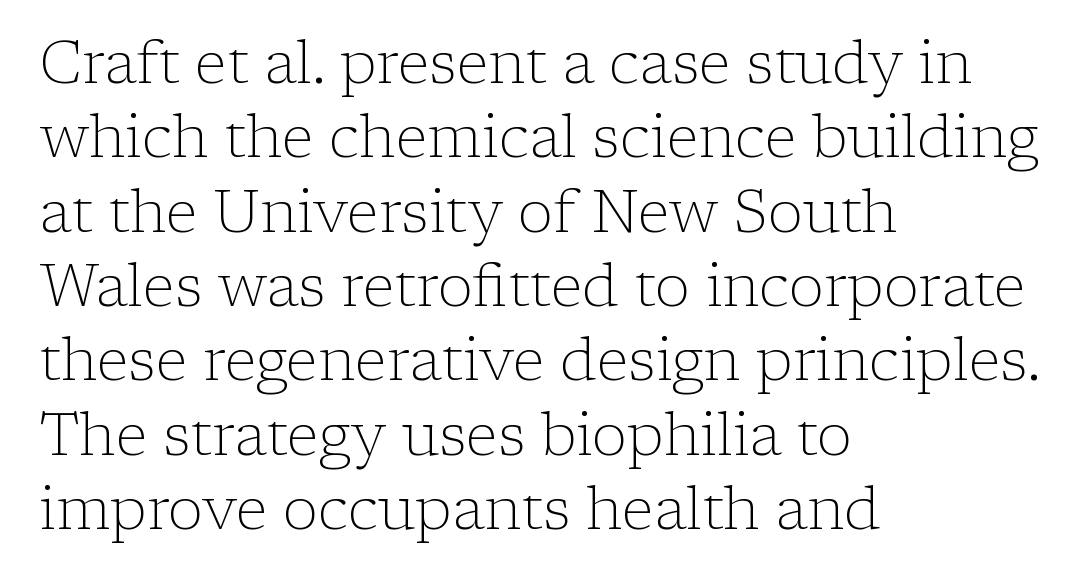
{"serif": "yes", "italic": "no", "bold": "no", "weight": "light", "width": "normal", "stroke_contrast": "low", "x_height": "medium", "monospaced": "no", "underline": "no", "align": "left", "line_spacing": "normal", "line_spacing_ratio": 1.26, "letter_spacing": "normal", "letter_spacing_em": 0.0, "glyph_px": 59}
